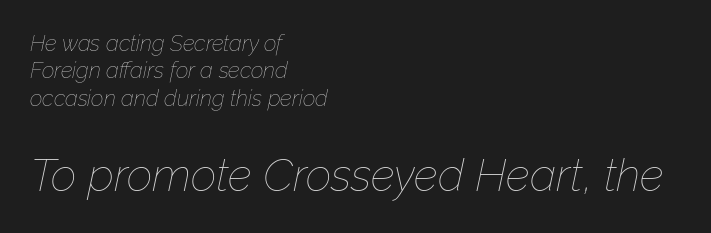
The image shows 45 px thin type, italic (leaning right); set left-aligned, normal line spacing (1.25x), normal letter spacing, not underlined; the second (bottom) block is 2.05x larger; low stroke contrast and a medium x-height.
